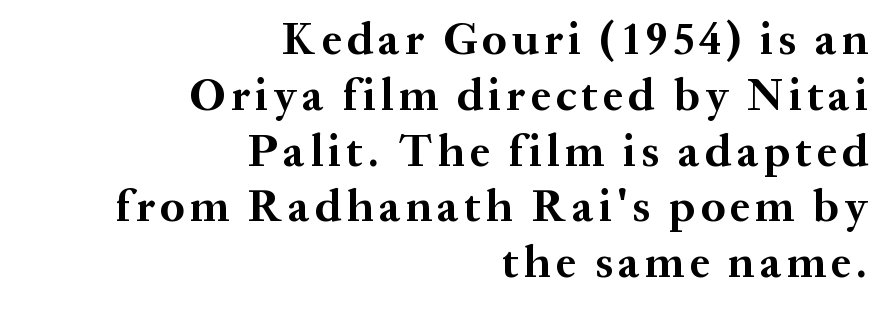
Q: Is the text bold? A: Yes.
Q: Is the text italic (slanted)? A: No, it is upright.
Q: Is the typeface a serif or a sans-serif typeface? A: Serif.
Q: Is the text underlined? A: No.
Q: How is the paragraph aligned? A: Right-aligned.
Q: Width (condensed, normal, or wide)? A: Normal.
Q: Stroke contrast? A: Medium.
Q: x-height? A: Medium.
Q: Monospaced? A: No.
